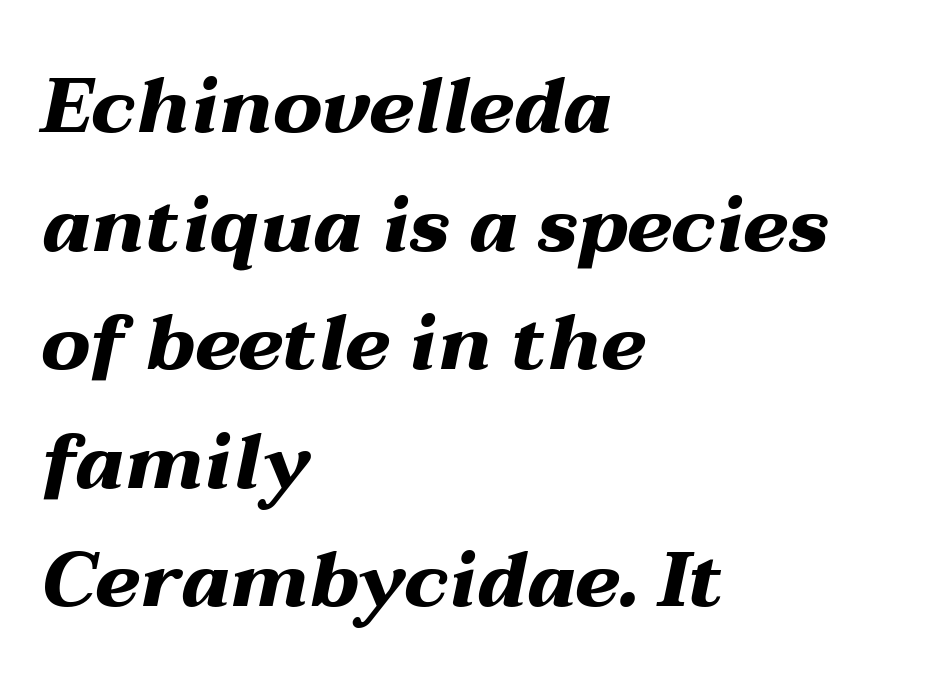
The image shows 77 px heavy, wide type, italic (leaning right); set left-aligned, normal line spacing (1.54x), normal letter spacing, not underlined; medium stroke contrast and a medium x-height.
